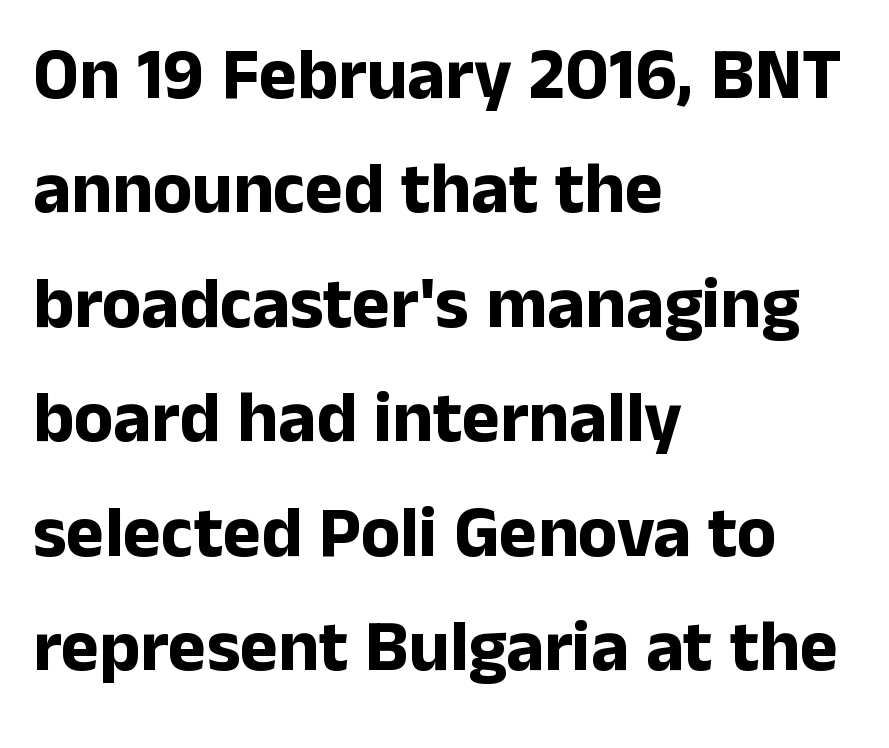
The image shows 72 px bold sans-serif type, upright; set left-aligned, normal line spacing (1.59x), normal letter spacing, not underlined; low stroke contrast and a medium x-height.
